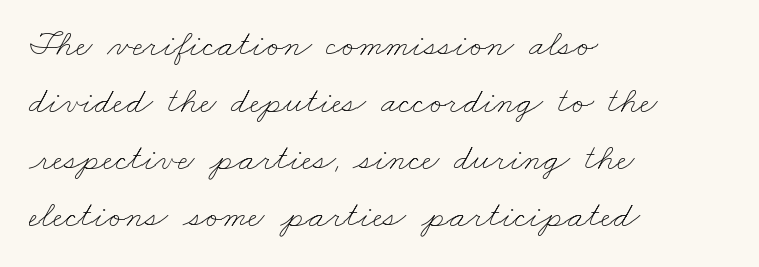
Descenders are the only things crossing below the line. The leading is moderate, giving the passage an even texture. The cut favours lightness, reaching ordinary text weight at its darkest. Spacing verdict: proportional, widths tailored to each character. No extra tracking has been applied to these lines.
